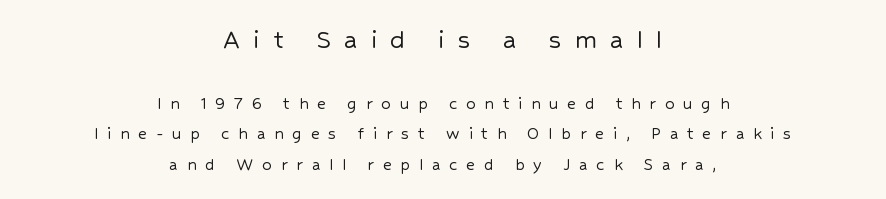
{"serif": "no", "italic": "no", "width": "normal", "stroke_contrast": "low", "x_height": "medium", "monospaced": "no", "underline": "no", "align": "center", "line_spacing": "normal", "line_spacing_ratio": 1.61, "letter_spacing": "wide", "letter_spacing_em": 0.46, "larger_block": "first", "size_ratio": 1.53, "glyph_px": 29}
